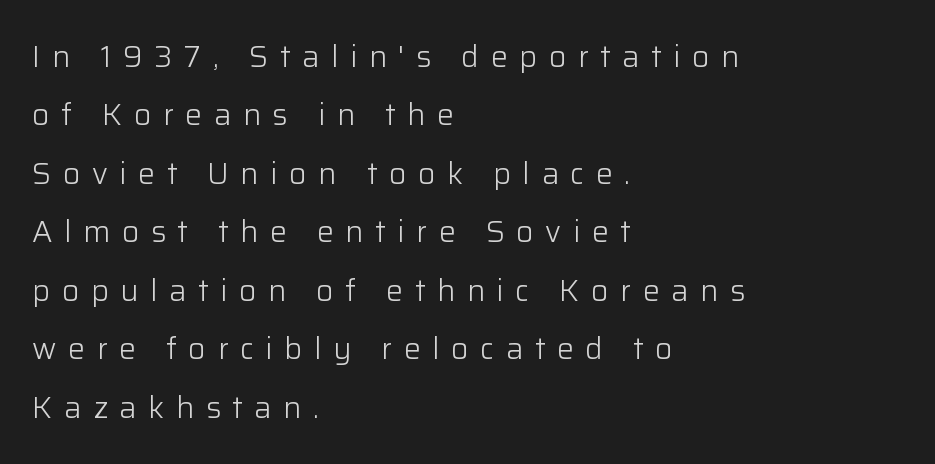
Q: Is the text bold? A: No.
Q: Is the text italic (slanted)? A: No, it is upright.
Q: Is the typeface a serif or a sans-serif typeface? A: Sans-serif.
Q: Is the text underlined? A: No.
Q: How is the paragraph aligned? A: Left-aligned.
Q: Is the spacing between letters normal or unusually wide? A: Unusually wide.
Q: Is the spacing between lines tight, normal or loose? A: Loose.
Q: Width (condensed, normal, or wide)? A: Normal.
Q: Stroke contrast? A: Low.
Q: x-height? A: Medium.
Q: Monospaced? A: No.
